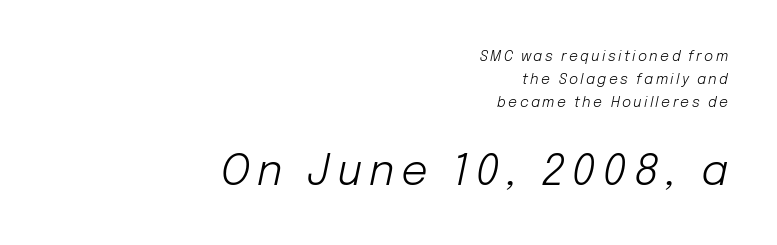
Which chunk is bigger? The second one — the bottom block dwarfs the top. These lines are rendered in a variable-pitch font. The weight would be labelled regular, book, light, or lighter still. Rows of type keep a routine distance in the vertical direction.
